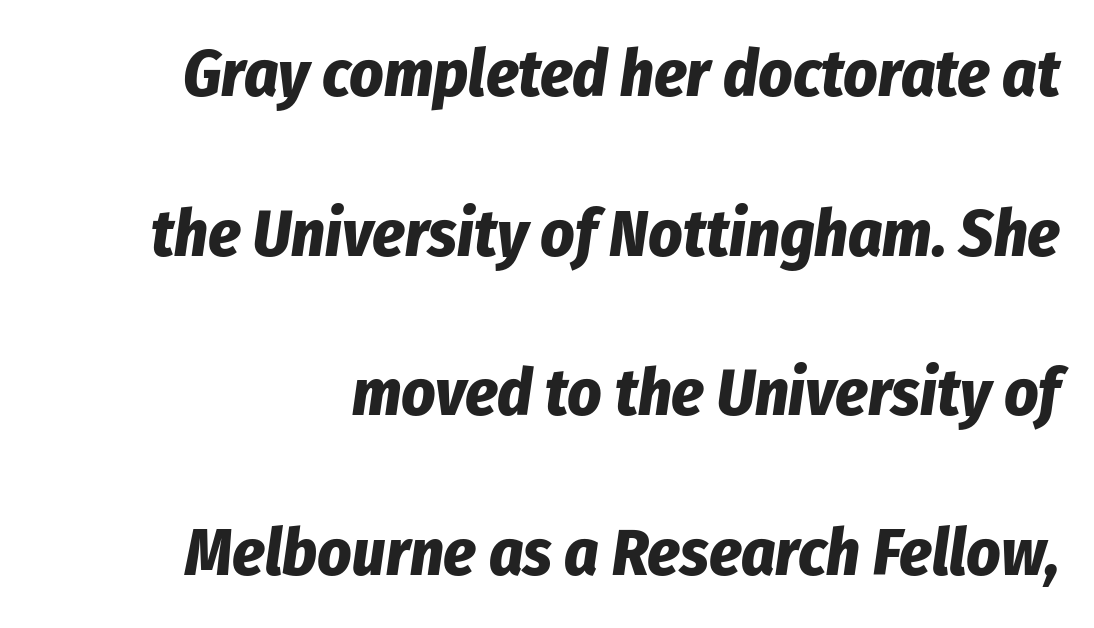
{"italic": "yes", "lean": "right", "slant_degrees": 8, "bold": "yes", "weight": "bold", "width": "condensed", "stroke_contrast": "low", "x_height": "medium", "monospaced": "no", "underline": "no", "line_spacing": "loose", "line_spacing_ratio": 2.42, "letter_spacing": "normal", "letter_spacing_em": 0.0, "glyph_px": 66}
